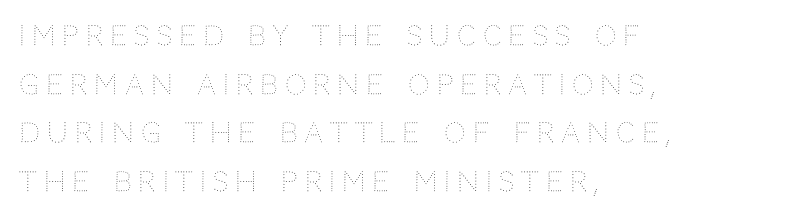
Q: Is the text bold? A: No.
Q: Is the text italic (slanted)? A: No, it is upright.
Q: Is the text underlined? A: No.
Q: How is the paragraph aligned? A: Left-aligned.
Q: Is the spacing between letters normal or unusually wide? A: Unusually wide.
